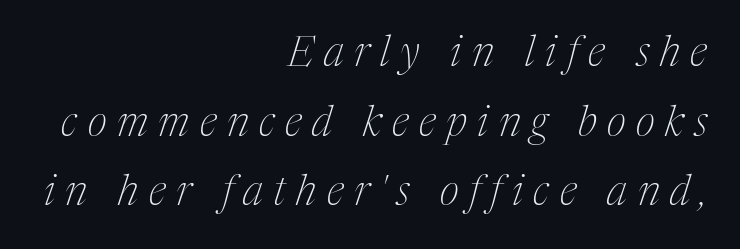
Q: Is the text bold? A: No.
Q: Is the text italic (slanted)? A: Yes, it leans right by about 17 degrees.
Q: Is the typeface a serif or a sans-serif typeface? A: Serif.
Q: Is the text underlined? A: No.
Q: How is the paragraph aligned? A: Right-aligned.
Q: Is the spacing between letters normal or unusually wide? A: Unusually wide.
Q: Is the spacing between lines tight, normal or loose? A: Normal.
Q: Width (condensed, normal, or wide)? A: Condensed.
Q: Stroke contrast? A: Medium.
Q: x-height? A: Medium.
Q: Monospaced? A: No.
